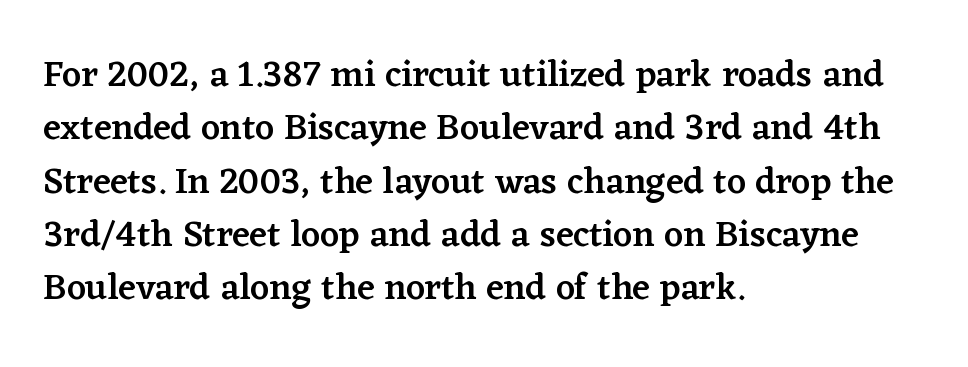
Italic? Not at all — the glyphs are vertical. Classification — serif. Horizontally, the lines are justified to the leading edge only. The rows are spaced the way most documents space them.
